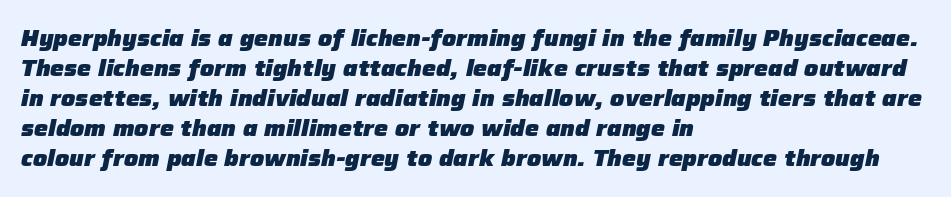
Q: Is the text bold? A: Yes.
Q: Is the text italic (slanted)? A: Yes, it leans right by about 12 degrees.
Q: Is the text underlined? A: No.
Q: How is the paragraph aligned? A: Left-aligned.
Q: Is the spacing between letters normal or unusually wide? A: Normal.
Q: Is the spacing between lines tight, normal or loose? A: Normal.
